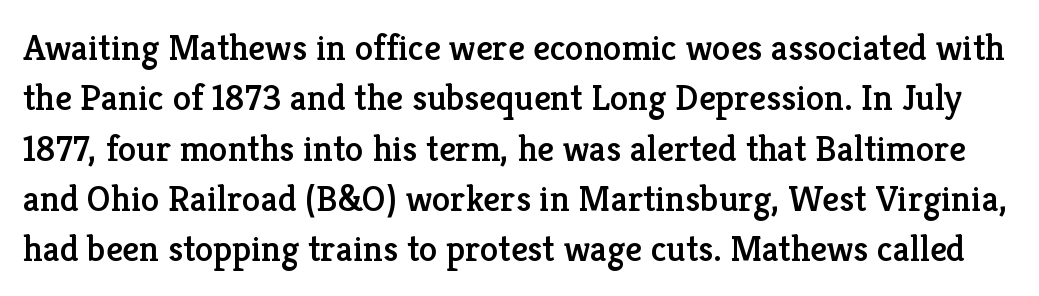
The image shows 37 px serif type, upright; set normal line spacing (1.36x), normal letter spacing, not underlined; low stroke contrast and a medium x-height.
